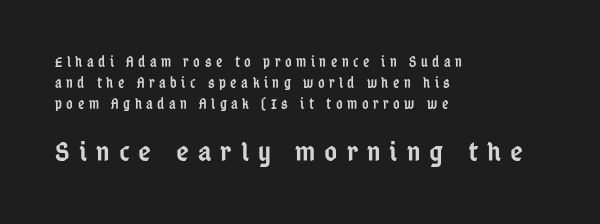
Bold? Not quite — semibold, heavier than regular but stopping short. The lower block of text is set noticeably larger than the block above it. Just letters on the line, the space beneath them empty. A typesetter would call this proportional, since set widths differ per character. Leading: standard. Is the letter spacing exaggerated? Yes — the characters are pushed far apart.
